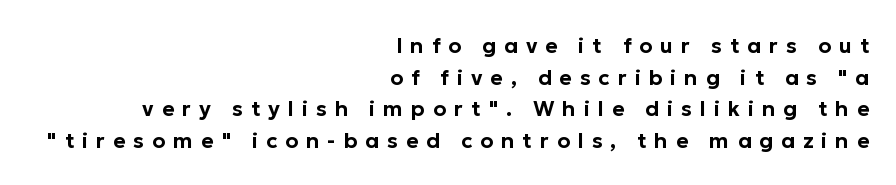
The image shows 21 px text type, upright; set right-aligned, normal line spacing (1.51x), unusually wide letter spacing (+0.38 em), not underlined.
